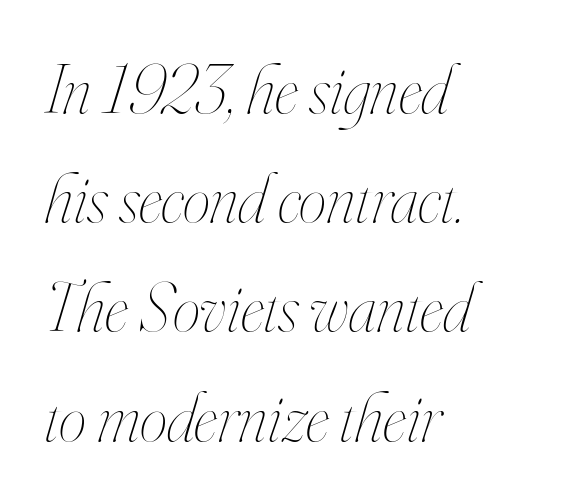
Q: Is the text bold? A: No.
Q: Is the text italic (slanted)? A: Yes, it leans right by about 16 degrees.
Q: Is the text underlined? A: No.
Q: How is the paragraph aligned? A: Left-aligned.
Q: Is the spacing between letters normal or unusually wide? A: Normal.
Q: Is the spacing between lines tight, normal or loose? A: Normal.
Q: Width (condensed, normal, or wide)? A: Condensed.
Q: Stroke contrast? A: High.
Q: x-height? A: Small.
Q: Monospaced? A: No.
